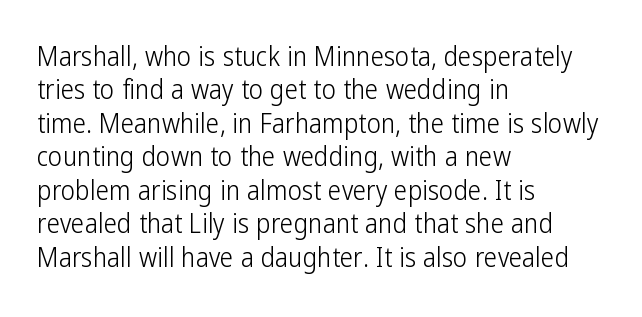
Q: Is the text bold? A: No.
Q: Is the text italic (slanted)? A: No, it is upright.
Q: Is the text underlined? A: No.
Q: How is the paragraph aligned? A: Left-aligned.
Q: Is the spacing between letters normal or unusually wide? A: Normal.
